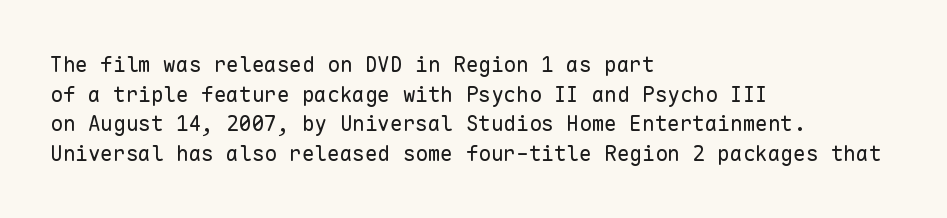
Q: Is the text bold? A: No.
Q: Is the text italic (slanted)? A: No, it is upright.
Q: Is the text underlined? A: No.
Q: How is the paragraph aligned? A: Left-aligned.
Q: Is the spacing between letters normal or unusually wide? A: Normal.
Q: Is the spacing between lines tight, normal or loose? A: Normal.
